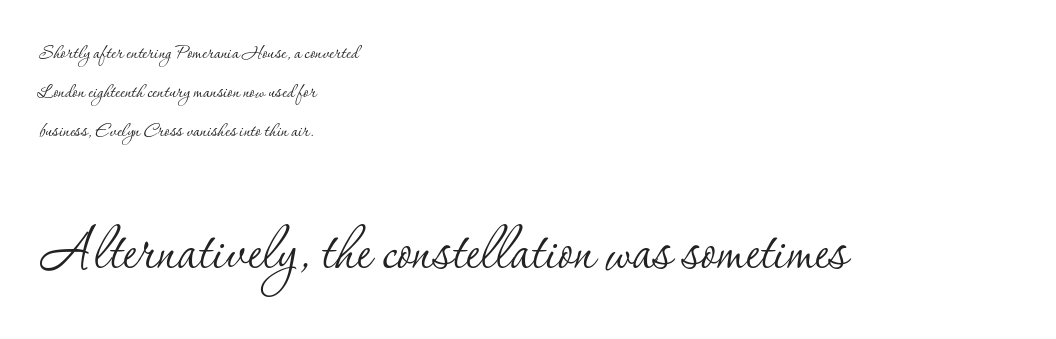
The image shows 71 px thin serif type; set left-aligned, normal line spacing (1.63x), normal letter spacing, not underlined; the second (bottom) block is 2.96x larger; low stroke contrast and a small x-height.
